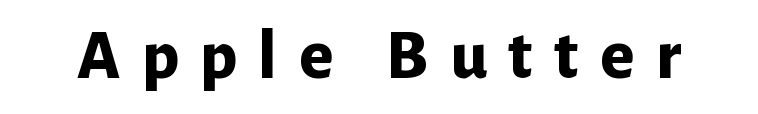
Display-style spreading of the glyphs; the letterfit is very open. Decoration check: the copy has no underline. Note: no serifs on the glyphs. Caption: bold face, heavy strokes. You could not count columns in this text — the font is proportionally spaced.
